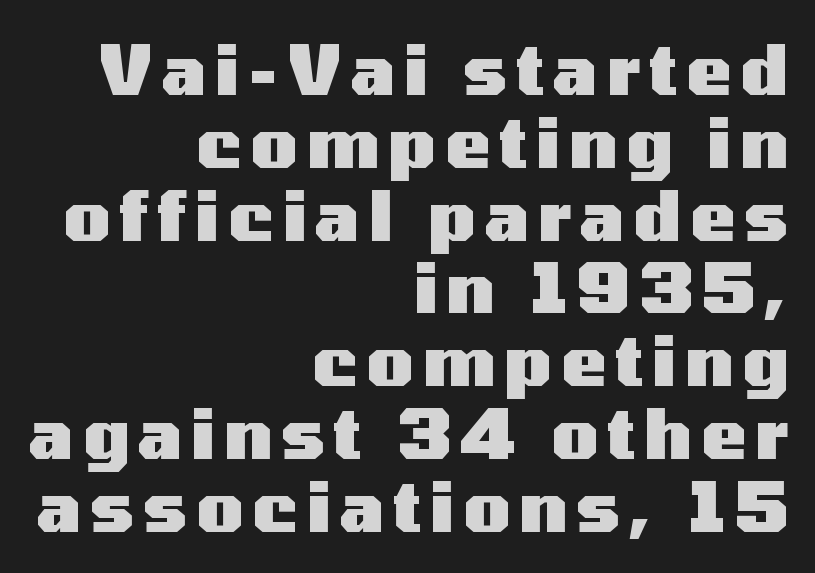
{"serif": "no", "italic": "no", "bold": "yes", "weight": "heavy", "width": "wide", "stroke_contrast": "medium", "x_height": "medium", "monospaced": "no", "underline": "no", "align": "right", "line_spacing": "tight", "line_spacing_ratio": 1.07, "glyph_px": 68}
